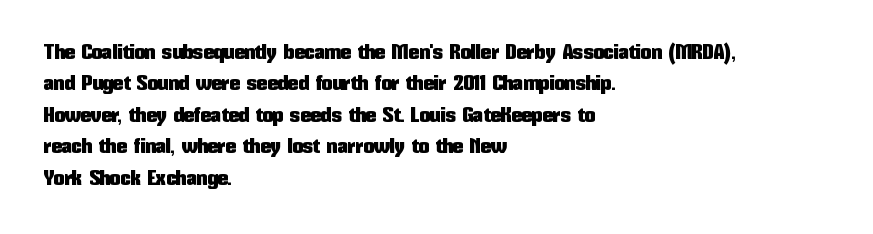
Unmarked baselines from the first word to the last. Every character sits straight up, as roman type does. The lines in this sample share a left origin and differ only in where they stop. Summary of vertical rhythm: regular, with standard interline spacing. Inter-character spacing is left at the font's built-in metrics.
